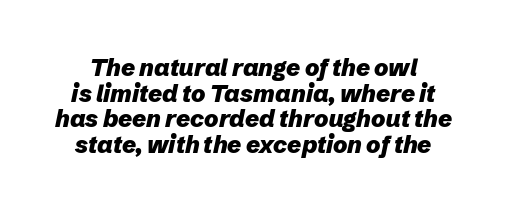
Q: Is the text bold? A: Yes.
Q: Is the text italic (slanted)? A: Yes, it leans right by about 12 degrees.
Q: Is the text underlined? A: No.
Q: Is the spacing between letters normal or unusually wide? A: Normal.
Q: Is the spacing between lines tight, normal or loose? A: Tight.
